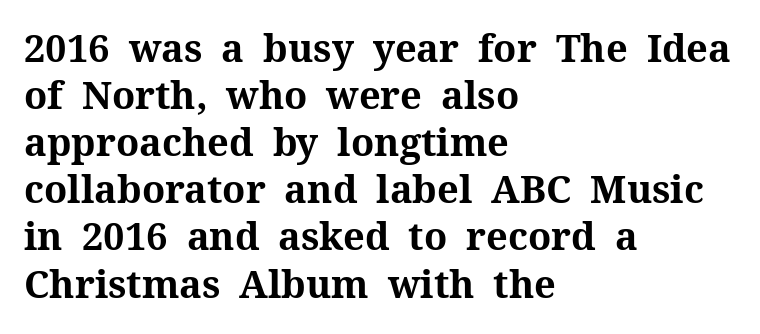
Q: Is the text bold? A: Yes.
Q: Is the text italic (slanted)? A: No, it is upright.
Q: Is the typeface a serif or a sans-serif typeface? A: Serif.
Q: Is the text underlined? A: No.
Q: How is the paragraph aligned? A: Left-aligned.
Q: Is the spacing between letters normal or unusually wide? A: Normal.
Q: Width (condensed, normal, or wide)? A: Normal.
Q: Stroke contrast? A: Medium.
Q: x-height? A: Medium.
Q: Monospaced? A: No.
